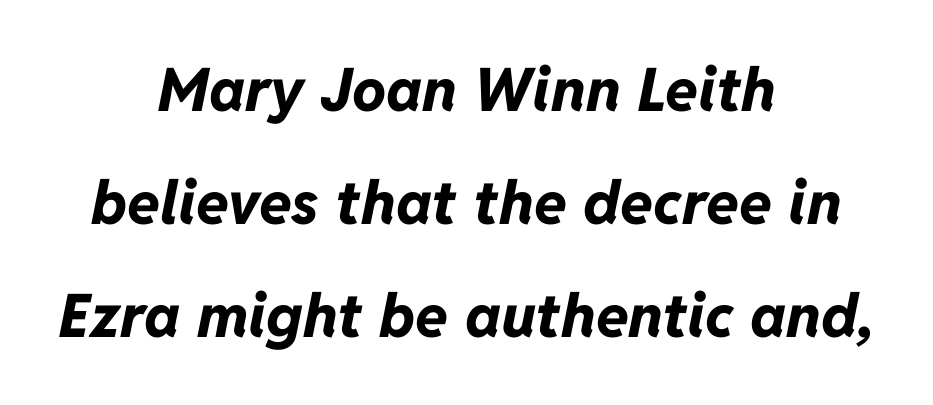
{"italic": "yes", "lean": "right", "slant_degrees": 11, "bold": "yes", "weight": "bold", "width": "normal", "stroke_contrast": "low", "x_height": "medium", "monospaced": "no", "underline": "no", "align": "center", "line_spacing_ratio": 1.88, "letter_spacing": "normal", "letter_spacing_em": 0.0, "glyph_px": 60}
